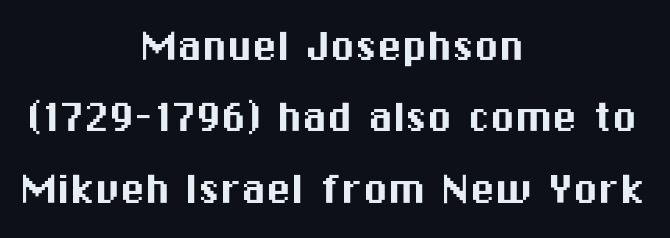
{"serif": "no", "italic": "no", "width": "normal", "stroke_contrast": "medium", "x_height": "medium", "monospaced": "no", "underline": "no", "align": "center", "line_spacing": "normal", "line_spacing_ratio": 1.43, "letter_spacing": "normal", "letter_spacing_em": 0.0, "glyph_px": 50}
